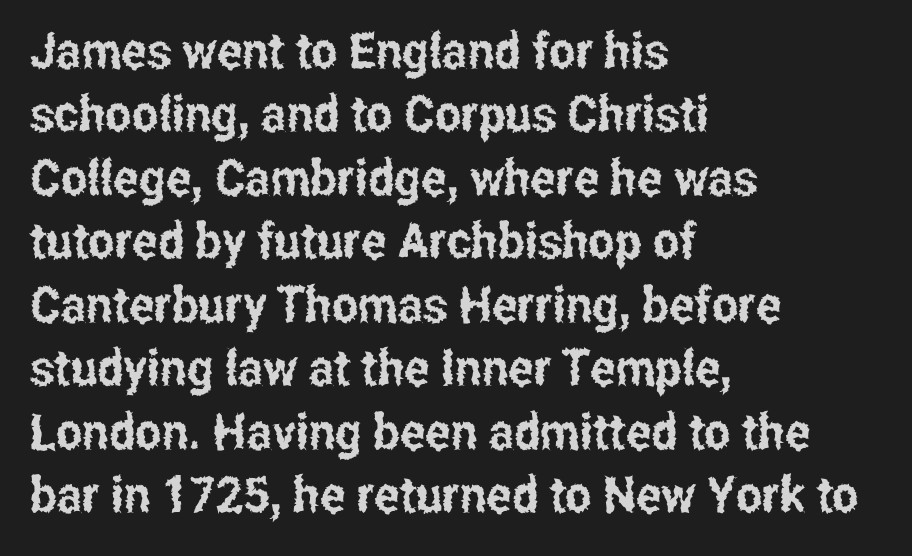
Vertically, the passage feels balanced, rows spaced as you'd expect. Check under the words: just untouched page. Which margin do the lines hug? The left one — the right edge is uneven. The specimen reads as upright at a glance.
